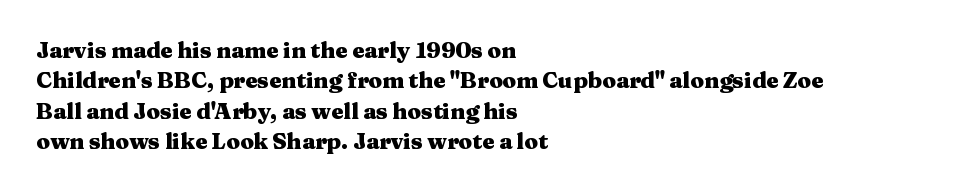
{"italic": "no", "bold": "yes", "underline": "no", "align": "left", "line_spacing": "normal", "line_spacing_ratio": 1.38, "letter_spacing": "normal", "letter_spacing_em": 0.0, "glyph_px": 22}
